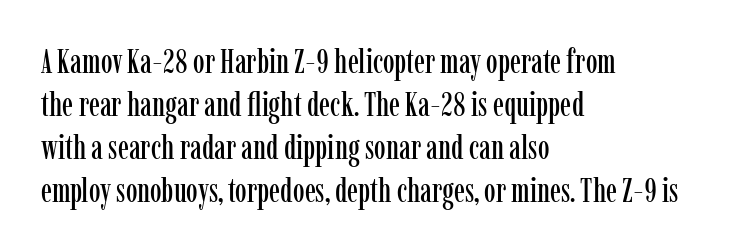
Q: Is the text italic (slanted)? A: No, it is upright.
Q: Is the typeface a serif or a sans-serif typeface? A: Serif.
Q: Is the text underlined? A: No.
Q: How is the paragraph aligned? A: Left-aligned.
Q: Is the spacing between letters normal or unusually wide? A: Normal.
Q: Is the spacing between lines tight, normal or loose? A: Normal.
Q: Width (condensed, normal, or wide)? A: Condensed.
Q: Stroke contrast? A: Low.
Q: x-height? A: Medium.
Q: Monospaced? A: No.
